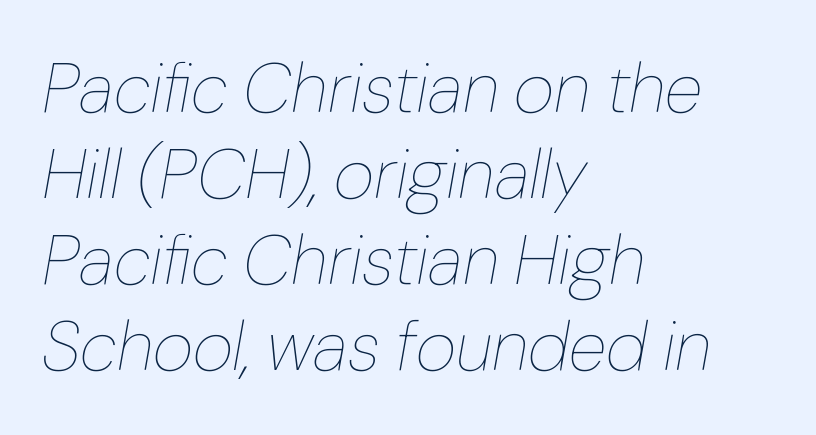
The image shows 70 px thin type, italic (leaning right); set left-aligned, line spacing 1.23x, normal letter spacing, not underlined; low stroke contrast and a medium x-height.
